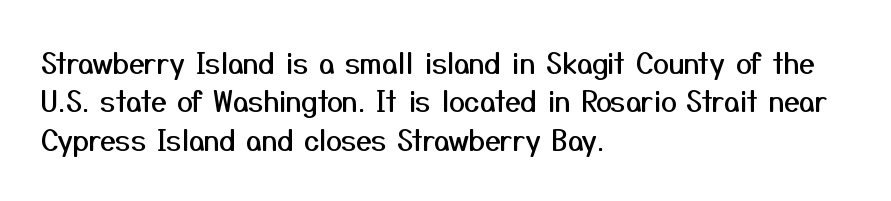
The image shows 28 px sans-serif type, upright; set left-aligned, normal line spacing (1.37x), normal letter spacing, not underlined; medium stroke contrast and a medium x-height.
